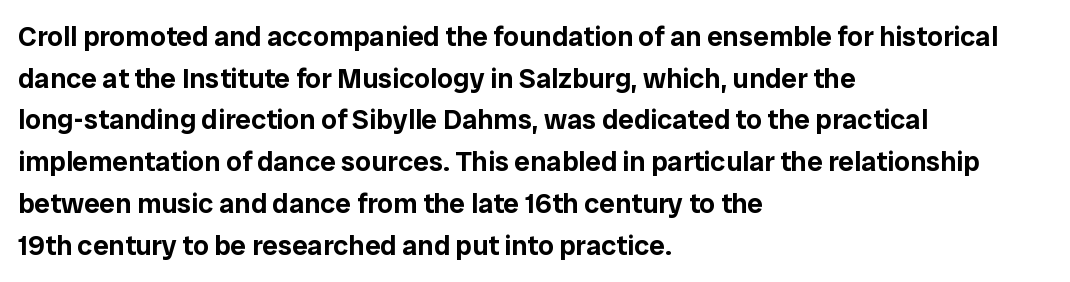
The image shows 28 px sans-serif type, upright; set left-aligned, normal line spacing (1.49x), normal letter spacing, not underlined; low stroke contrast and a medium x-height.
